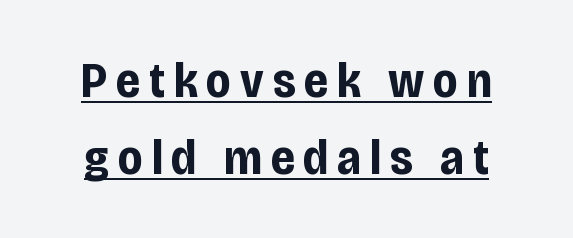
The image shows 50 px bold, condensed sans-serif type, upright; set normal line spacing (1.54x), underlined; low stroke contrast and a large x-height.
